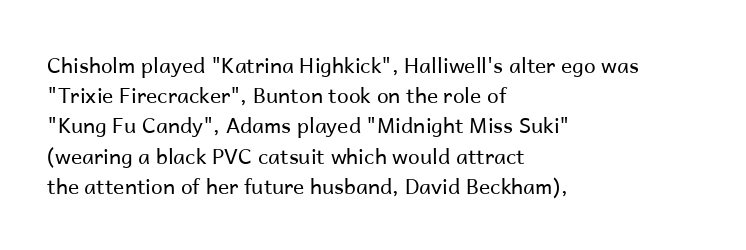
Regarding leading, the lines here are spaced in the standard way. Underline: absent. A classic flush-left, rag-right setting is used for this passage. Every character sits straight up, as roman type does.
